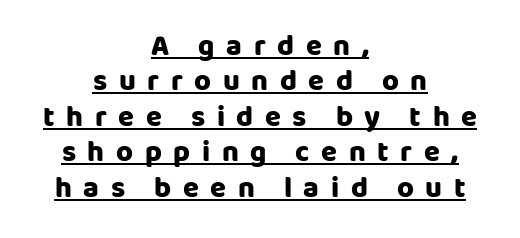
Q: Is the text bold? A: Yes.
Q: Is the text italic (slanted)? A: No, it is upright.
Q: Is the typeface a serif or a sans-serif typeface? A: Sans-serif.
Q: Is the text underlined? A: Yes.
Q: How is the paragraph aligned? A: Centered.
Q: Is the spacing between letters normal or unusually wide? A: Unusually wide.
Q: Width (condensed, normal, or wide)? A: Normal.
Q: Stroke contrast? A: Low.
Q: x-height? A: Large.
Q: Monospaced? A: No.
